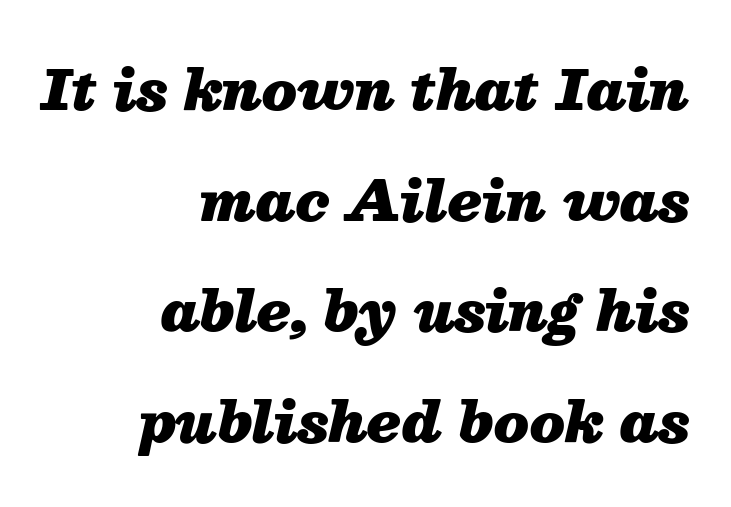
Quick note: italic. What stands out about the letter spacing? Nothing — it is the standard amount. Strong, thick strokes mark this as bold type. Do the characters align in a grid? No, the font is proportional.
